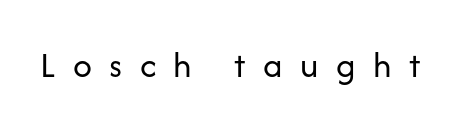
Q: Is the text bold? A: No.
Q: Is the text italic (slanted)? A: No, it is upright.
Q: Is the typeface a serif or a sans-serif typeface? A: Sans-serif.
Q: Is the text underlined? A: No.
Q: Is the spacing between letters normal or unusually wide? A: Unusually wide.
Q: Width (condensed, normal, or wide)? A: Normal.
Q: Stroke contrast? A: Low.
Q: x-height? A: Medium.
Q: Monospaced? A: No.
